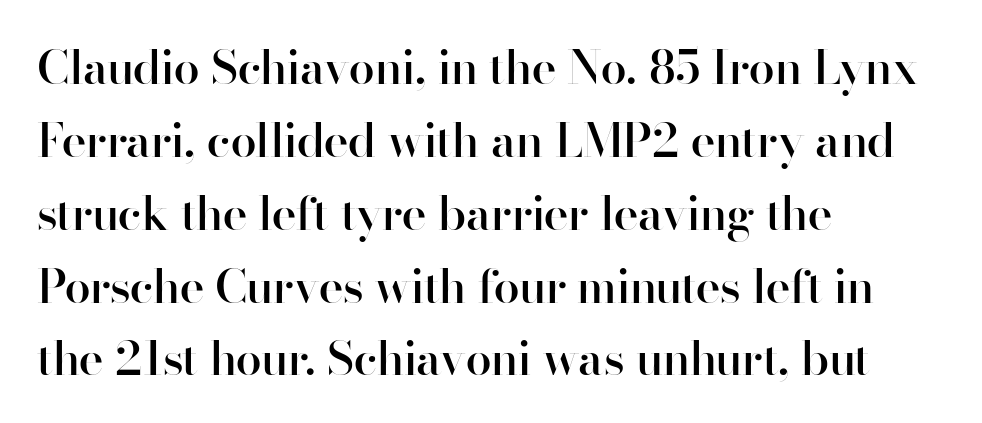
The image shows 47 px semibold sans-serif type, upright; set left-aligned, normal line spacing (1.55x), normal letter spacing, not underlined; high stroke contrast and a small x-height.
